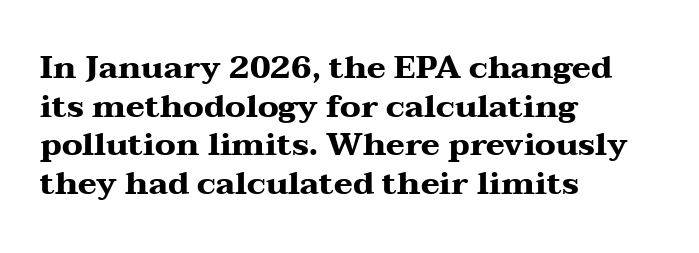
{"serif": "yes", "italic": "no", "bold": "yes", "weight": "heavy", "width": "wide", "stroke_contrast": "medium", "x_height": "medium", "monospaced": "no", "underline": "no", "align": "left", "line_spacing_ratio": 1.21, "letter_spacing": "normal", "letter_spacing_em": 0.0, "glyph_px": 32}
